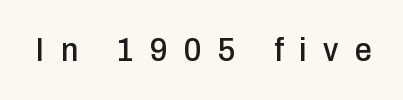
Bare-footed words on every line. Is this a fixed-width face? No — the glyphs have proportional, varying widths. The gaps between neighbouring characters are conspicuously large. The face used here is a sans, in the tradition of grotesques and geometrics. The typography opts for an upright posture over an oblique one.
